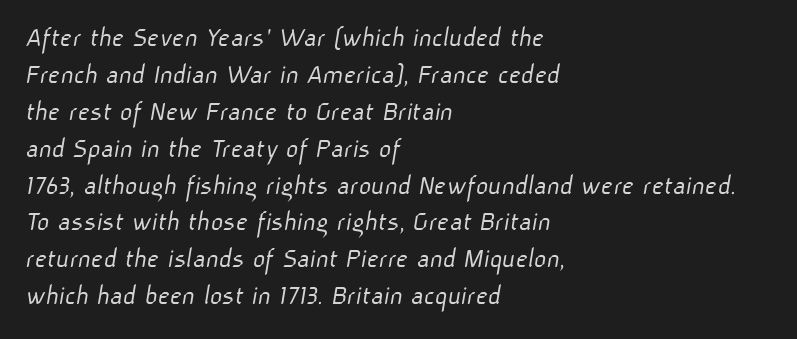
The image shows 30 px light sans-serif type; set left-aligned, line spacing 1.23x, normal letter spacing, not underlined; low stroke contrast and a medium x-height.
